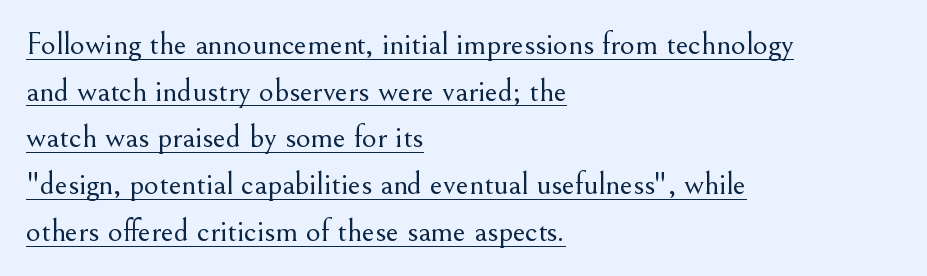
Q: Is the text bold? A: No.
Q: Is the text italic (slanted)? A: No, it is upright.
Q: Is the typeface a serif or a sans-serif typeface? A: Serif.
Q: Is the text underlined? A: Yes.
Q: How is the paragraph aligned? A: Left-aligned.
Q: Is the spacing between letters normal or unusually wide? A: Normal.
Q: Is the spacing between lines tight, normal or loose? A: Normal.
Q: Width (condensed, normal, or wide)? A: Normal.
Q: Stroke contrast? A: Medium.
Q: x-height? A: Small.
Q: Monospaced? A: No.
